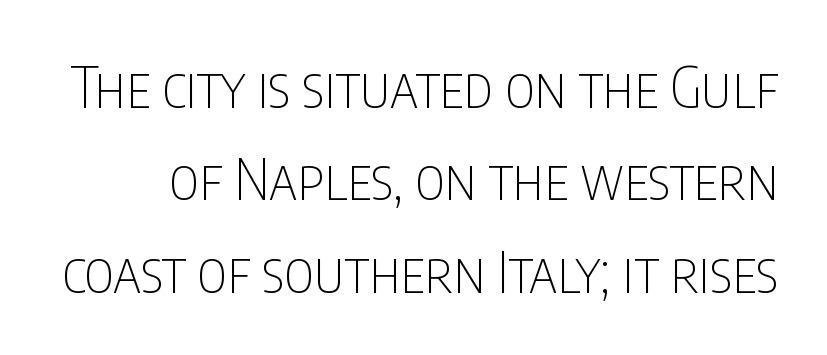
Glyph-to-glyph distance matches everyday printed text. Honestly, the row spacing looks completely unremarkable. The letters advance in unequal steps, a hallmark of proportional type. Stroke terminals: plain, sans-serif. Posture: upright roman.
